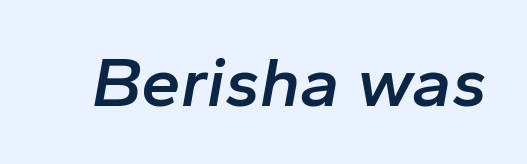
The image shows 71 px semibold type, italic (leaning right); set normal letter spacing, not underlined; low stroke contrast and a medium x-height.
